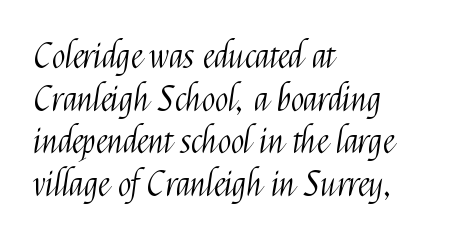
The image shows 35 px light, condensed sans-serif type; set left-aligned, line spacing 1.22x, normal letter spacing, not underlined; medium stroke contrast and a medium x-height.
